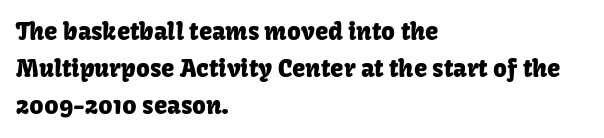
Interline gaps are of average width in this sample. The letters stand upright; this is a roman face. The face used here is rendered with its standard letterfit. Leftover space on each line is placed entirely after the last word. Beneath every word, the page is bare.
